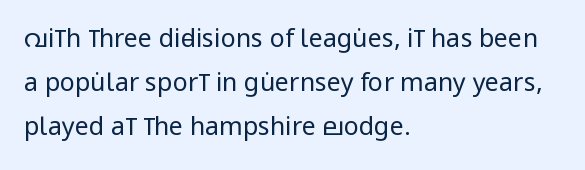
{"italic": "no", "bold": "no", "underline": "no", "align": "left", "line_spacing_ratio": 1.76, "letter_spacing": "normal", "letter_spacing_em": 0.0, "glyph_px": 25}
